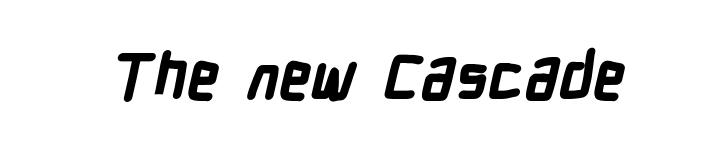
Q: Is the text bold? A: Yes.
Q: Is the typeface a serif or a sans-serif typeface? A: Sans-serif.
Q: Is the text underlined? A: No.
Q: Is the spacing between letters normal or unusually wide? A: Normal.
Q: Width (condensed, normal, or wide)? A: Condensed.
Q: Stroke contrast? A: Low.
Q: x-height? A: Medium.
Q: Monospaced? A: No.
